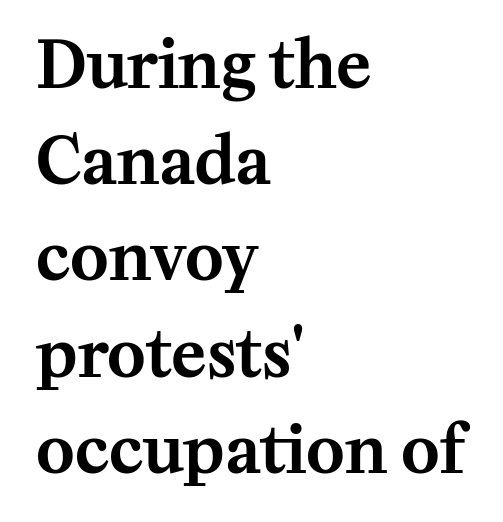
The image shows 65 px serif type, upright; set left-aligned, normal line spacing (1.48x), normal letter spacing, not underlined; medium stroke contrast and a medium x-height.
